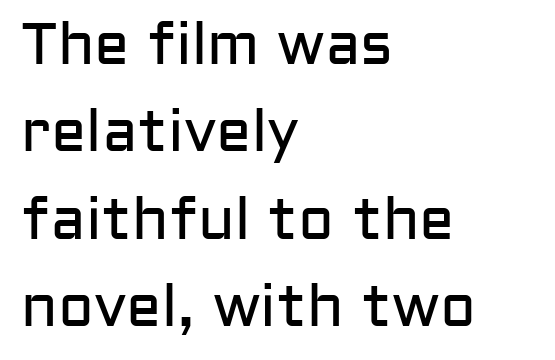
Every row of glyphs begins at an identical x-position on the left. You can tell from the bare stems that sans-serif type was used. Is the type heavy? It reads as light-to-regular instead. Letter spacing: default.
